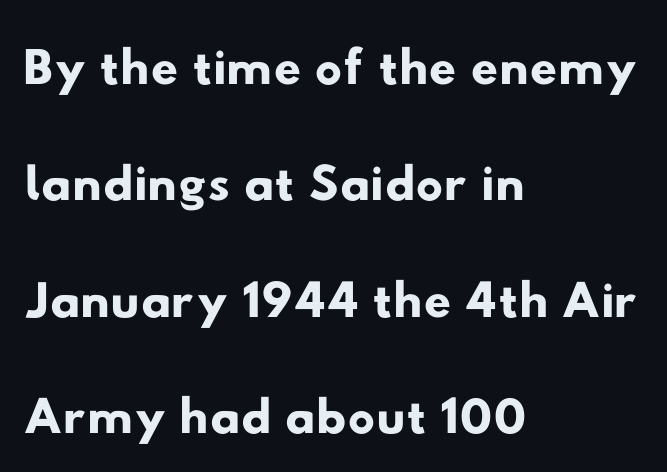
Q: Is the typeface a serif or a sans-serif typeface? A: Sans-serif.
Q: Is the text underlined? A: No.
Q: How is the paragraph aligned? A: Left-aligned.
Q: Is the spacing between letters normal or unusually wide? A: Normal.
Q: Is the spacing between lines tight, normal or loose? A: Normal.
Q: Width (condensed, normal, or wide)? A: Wide.
Q: Stroke contrast? A: Low.
Q: x-height? A: Small.
Q: Monospaced? A: No.
